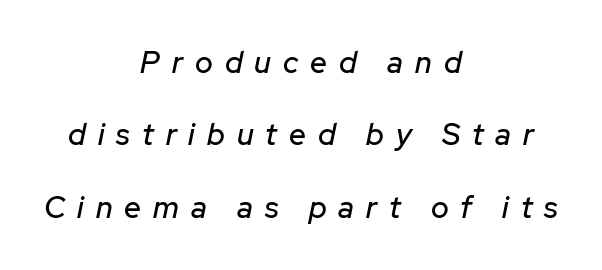
{"italic": "yes", "lean": "right", "slant_degrees": 12, "width": "normal", "stroke_contrast": "low", "x_height": "medium", "monospaced": "no", "underline": "no", "align": "center", "line_spacing": "loose", "line_spacing_ratio": 2.41, "letter_spacing": "wide", "letter_spacing_em": 0.4, "glyph_px": 30}
